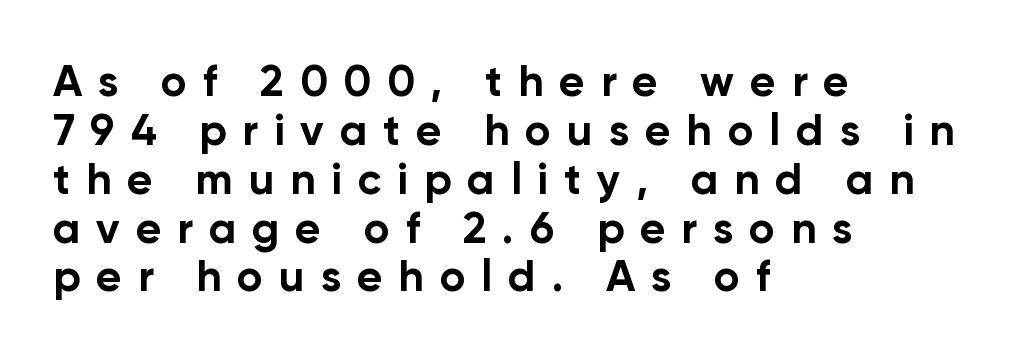
A bare baseline throughout the passage. The typesetting leans heavy: a genuine bold. Compared with typical paragraphs, the rows here are closer together. Type style note: lacks serifs. A student would call this left alignment; a typographer would say flush left, rag right.
